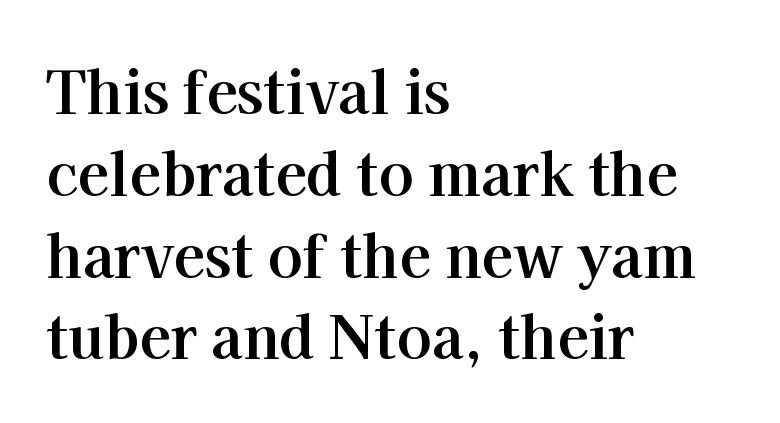
Each letter's strokes conclude with small projecting serifs. What weight is shown? A full bold with thick strokes. The typesetter chose a ragged-right arrangement here. Whoever set this chose a conventional vertical rhythm. These lines are rendered in a variable-pitch font. Underline: absent.
